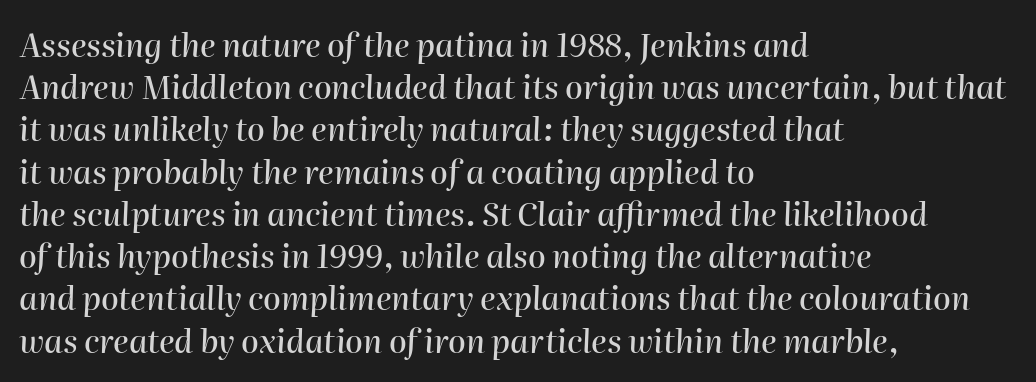
The face used here has a pronounced slope to its letters. Regarding leading, the lines here are spaced in the standard way. You could not count columns in this text — the font is proportionally spaced. Any mark beneath the type? The region is blank. Horizontally, the lines are justified to the leading edge only. The face used here is rendered with its standard letterfit.
